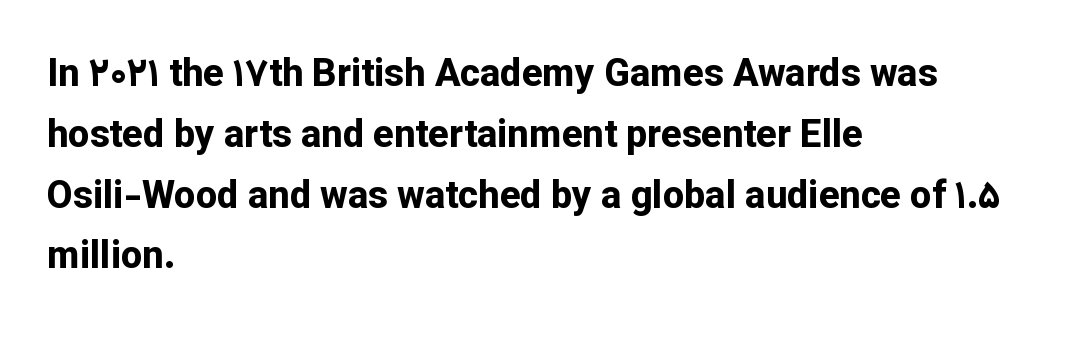
{"serif": "no", "italic": "no", "bold": "yes", "weight": "bold", "width": "normal", "stroke_contrast": "low", "x_height": "medium", "monospaced": "no", "underline": "no", "align": "left", "line_spacing": "normal", "line_spacing_ratio": 1.6, "letter_spacing": "normal", "letter_spacing_em": 0.0, "glyph_px": 38}
